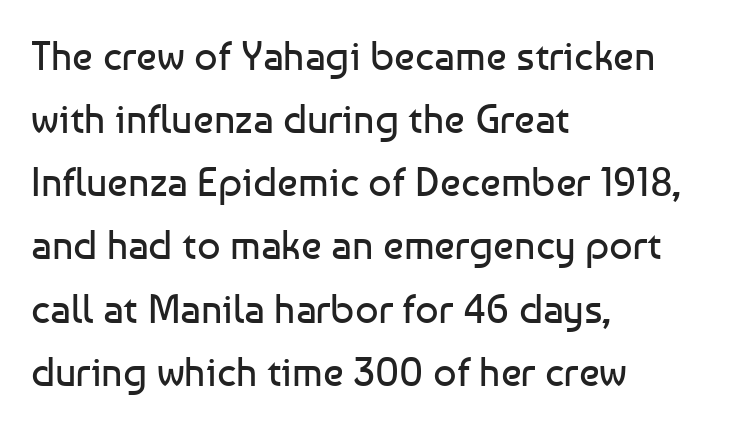
The image shows 41 px regular-weight sans-serif type, upright; set left-aligned, normal line spacing (1.54x), normal letter spacing, not underlined; low stroke contrast and a medium x-height.
